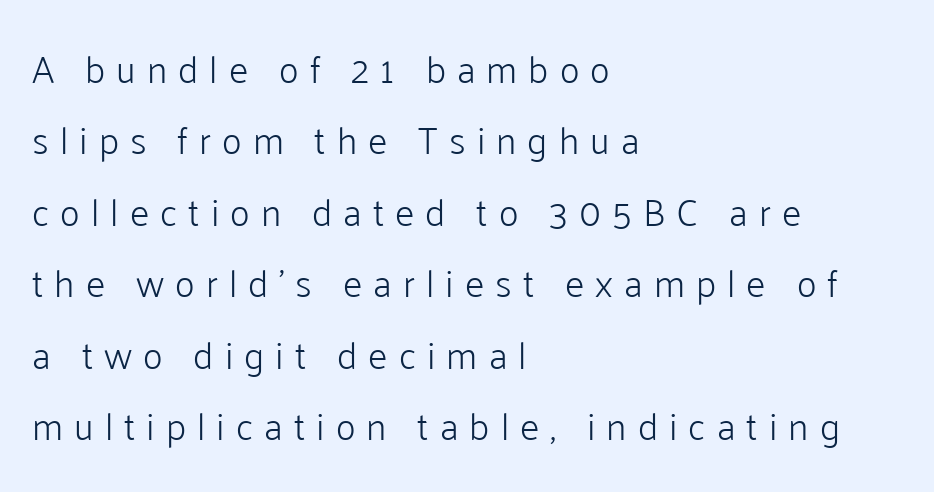
The image shows 38 px light sans-serif type, upright; set left-aligned, line spacing 1.88x, unusually wide letter spacing (+0.29 em), not underlined; low stroke contrast and a medium x-height.
